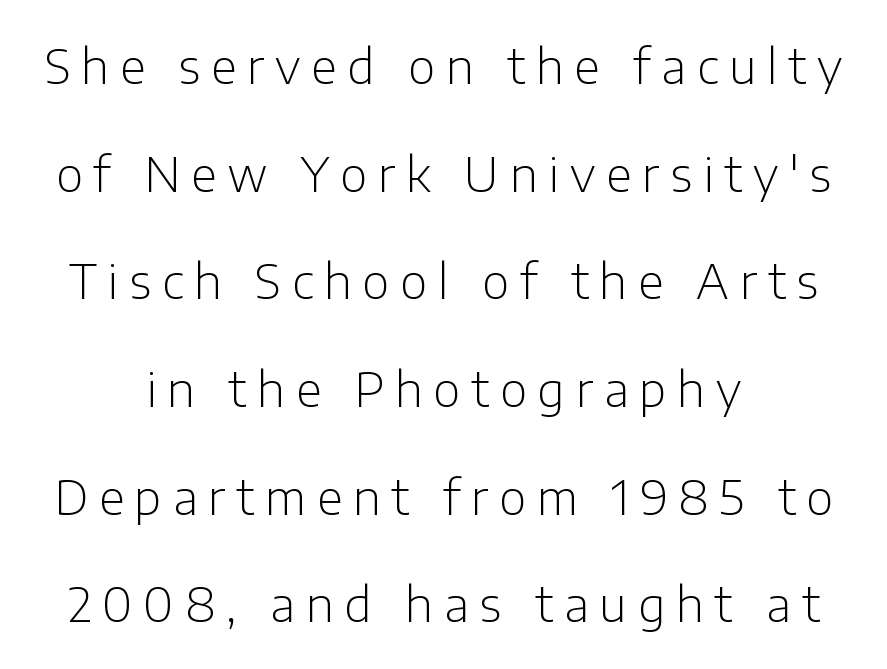
The vertical gap from one line to the next is large. These lines are rendered in a variable-pitch font. The area under the type is left untouched. This is sans-serif lettering, the kind often seen on screens and signage. Heft: none added — not bold. Italic? Not at all — the glyphs are vertical.
